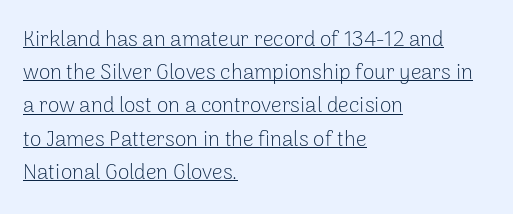
Think standard paragraph weight, or any step lighter than that. The typography opts for an upright posture over an oblique one. The rag falls on the right side of this text block. The face used here appears with an underline applied. Leading: standard. Here the glyphs are tracked normally, forming tight word shapes.
